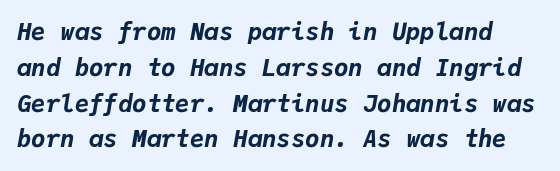
Q: Is the text bold? A: Yes.
Q: Is the text italic (slanted)? A: Yes, it leans right by about 9 degrees.
Q: Is the text underlined? A: No.
Q: Is the spacing between letters normal or unusually wide? A: Normal.
Q: Is the spacing between lines tight, normal or loose? A: Normal.
